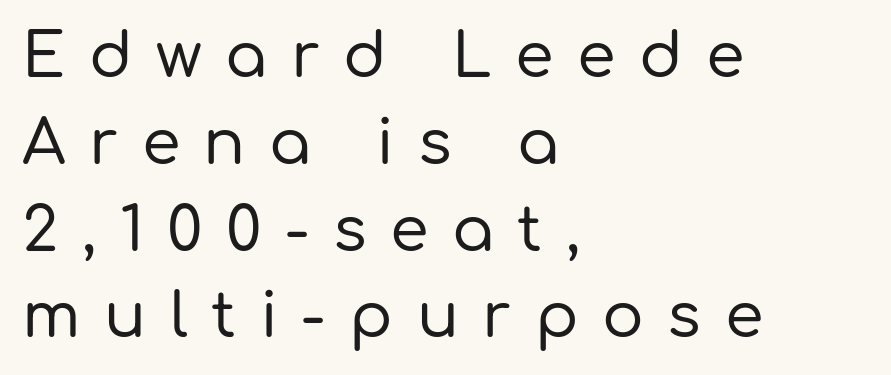
The image shows 62 px sans-serif type, upright; set left-aligned, normal line spacing (1.4x), unusually wide letter spacing (+0.38 em), not underlined; low stroke contrast and a medium x-height.
